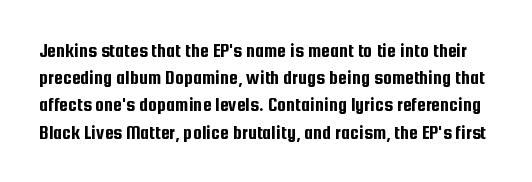
This is roman type, the default non-slanted kind. Check under the words: just untouched page. No extra tracking has been applied to these lines. The vertical gap from one line to the next is medium.
